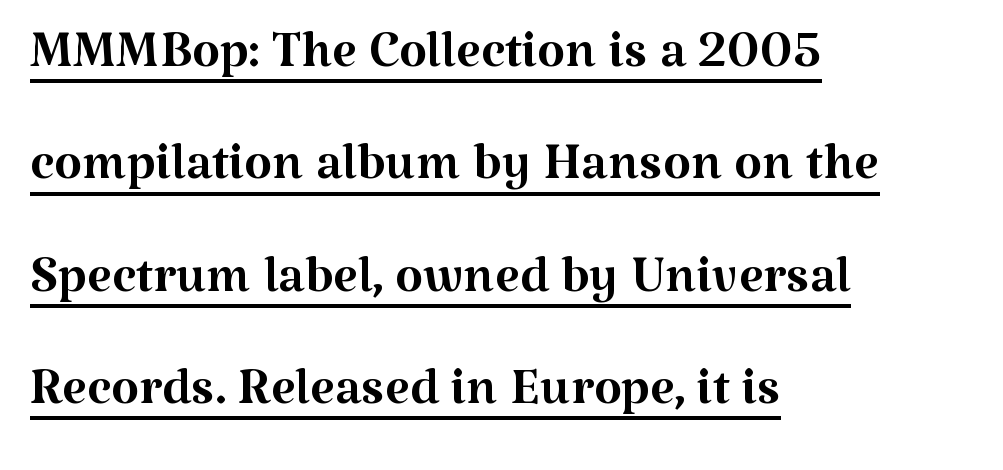
{"serif": "yes", "italic": "no", "bold": "no", "weight": "regular", "width": "normal", "stroke_contrast": "medium", "x_height": "medium", "monospaced": "no", "underline": "yes", "align": "left", "line_spacing": "normal", "line_spacing_ratio": 1.56, "letter_spacing": "normal", "letter_spacing_em": 0.0, "glyph_px": 72}
